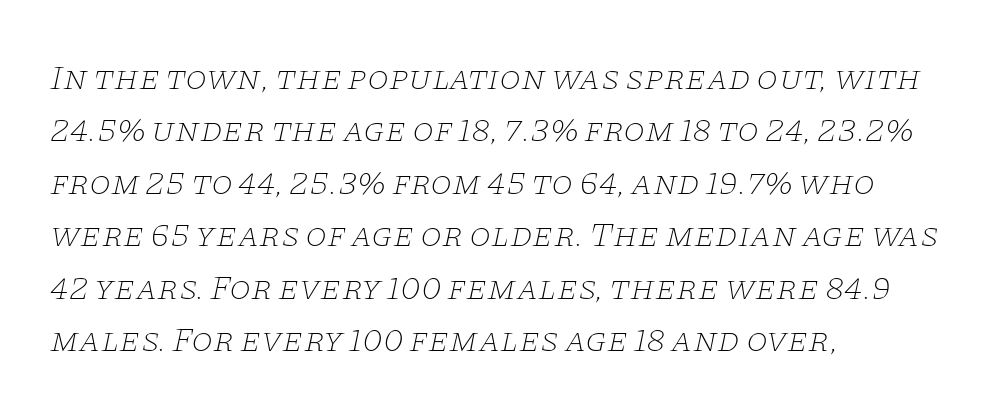
{"serif": "yes", "italic": "yes", "lean": "right", "slant_degrees": 11, "bold": "no", "weight": "thin", "width": "wide", "stroke_contrast": "low", "x_height": "large", "monospaced": "no", "underline": "no", "align": "left", "line_spacing": "normal", "line_spacing_ratio": 1.5, "letter_spacing": "normal", "letter_spacing_em": 0.0, "glyph_px": 35}
